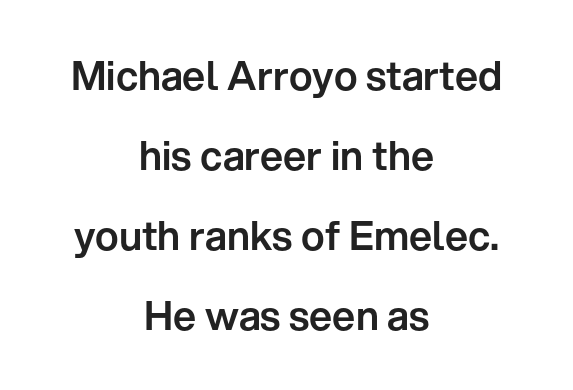
{"serif": "no", "italic": "no", "width": "normal", "stroke_contrast": "low", "x_height": "medium", "monospaced": "no", "underline": "no", "align": "center", "line_spacing": "loose", "line_spacing_ratio": 2.0, "letter_spacing": "normal", "letter_spacing_em": 0.0, "glyph_px": 40}
